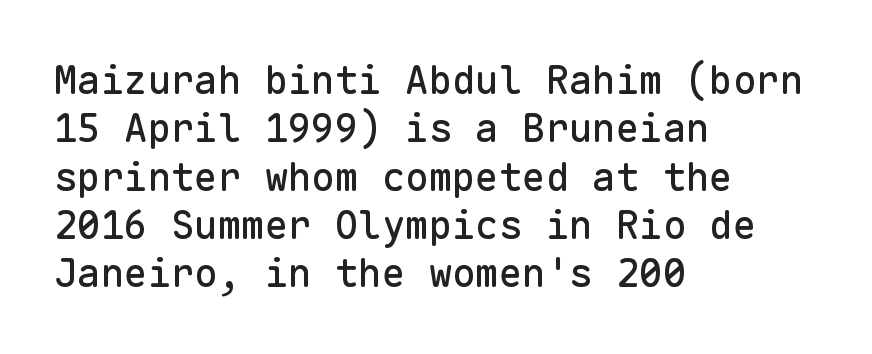
{"serif": "no", "italic": "no", "width": "normal", "stroke_contrast": "low", "x_height": "medium", "monospaced": "yes", "underline": "no", "align": "left", "line_spacing_ratio": 1.24, "letter_spacing": "normal", "letter_spacing_em": 0.0, "glyph_px": 39}
